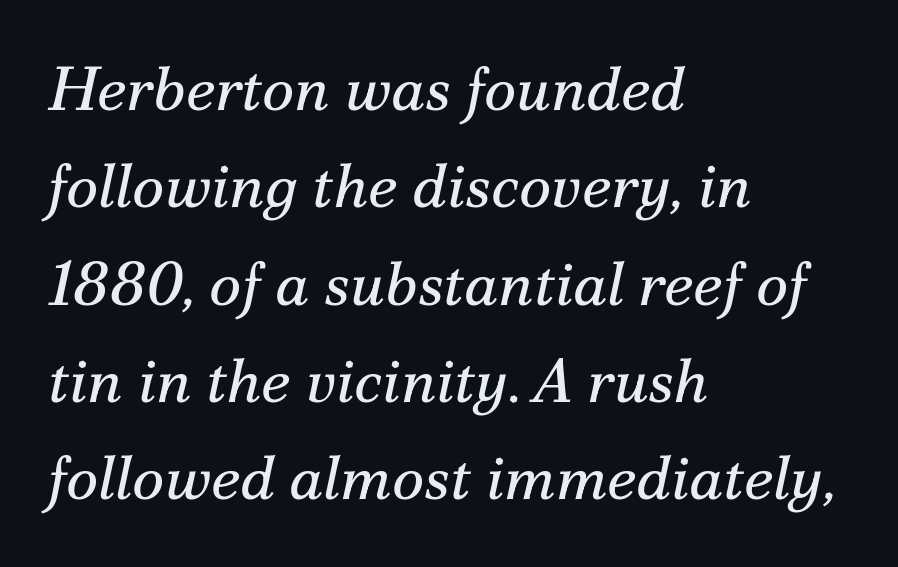
{"serif": "yes", "italic": "yes", "lean": "right", "slant_degrees": 12, "bold": "no", "weight": "regular", "width": "normal", "stroke_contrast": "medium", "x_height": "small", "monospaced": "no", "underline": "no", "align": "left", "line_spacing": "normal", "line_spacing_ratio": 1.57, "letter_spacing": "normal", "letter_spacing_em": 0.0, "glyph_px": 62}
